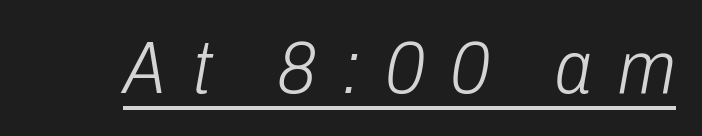
The image shows 75 px light, condensed type, italic (leaning right); set unusually wide letter spacing (+0.35 em), underlined; low stroke contrast and a medium x-height.
